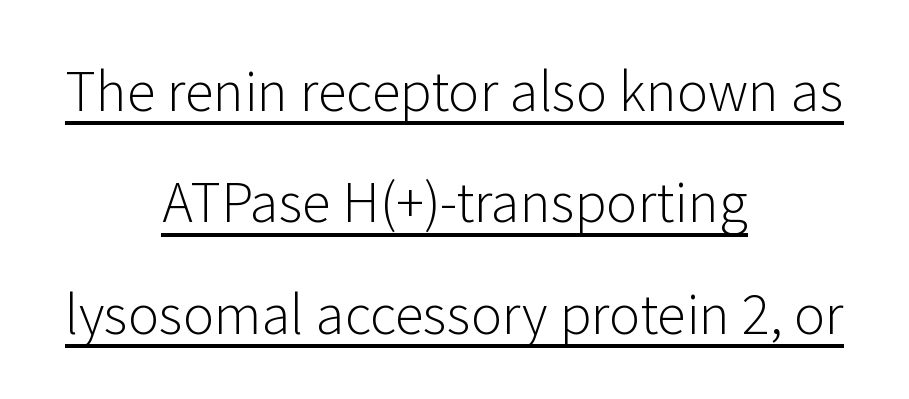
{"serif": "no", "italic": "no", "bold": "no", "weight": "light", "width": "normal", "stroke_contrast": "low", "x_height": "medium", "monospaced": "no", "underline": "yes", "align": "center", "line_spacing": "loose", "line_spacing_ratio": 2.1, "letter_spacing": "normal", "letter_spacing_em": 0.0, "glyph_px": 53}
